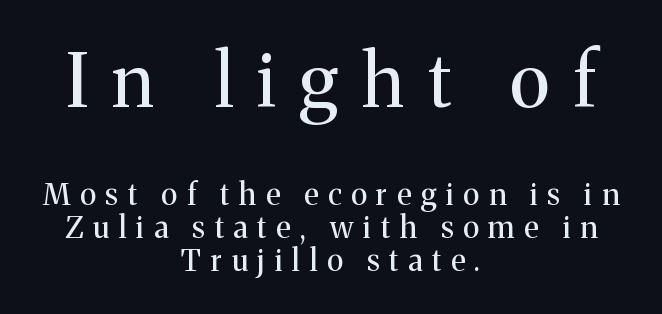
{"serif": "yes", "italic": "no", "bold": "no", "weight": "regular", "width": "normal", "stroke_contrast": "medium", "x_height": "medium", "monospaced": "no", "underline": "no", "align": "center", "line_spacing": "tight", "line_spacing_ratio": 1.1, "letter_spacing": "wide", "letter_spacing_em": 0.32, "larger_block": "first", "size_ratio": 2.47, "glyph_px": 74}
